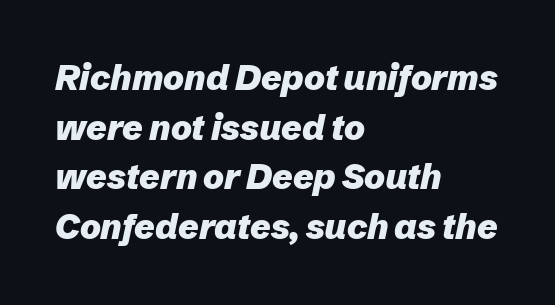
The image shows 35 px heavy type, italic (leaning right); set left-aligned, normal line spacing (1.42x), normal letter spacing, not underlined; low stroke contrast and a medium x-height.
